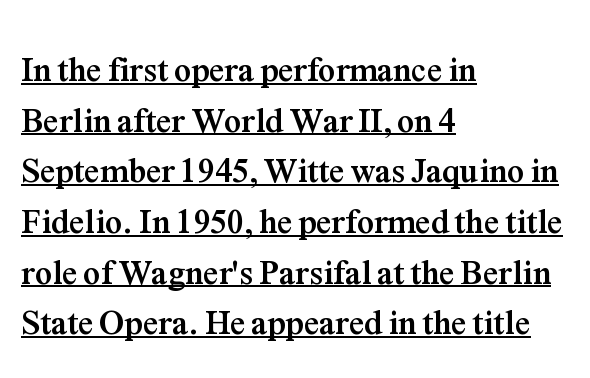
The image shows 34 px semibold serif type, upright; set left-aligned, normal line spacing (1.49x), normal letter spacing, underlined; medium stroke contrast and a medium x-height.
